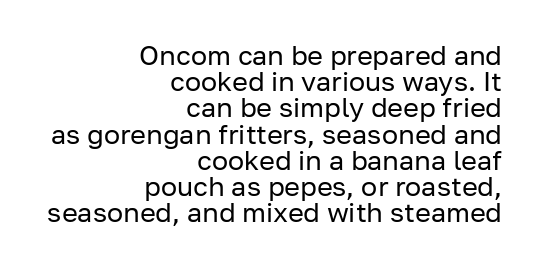
The image shows 27 px text type, upright; set right-aligned, tight line spacing (0.97x), normal letter spacing, not underlined.
